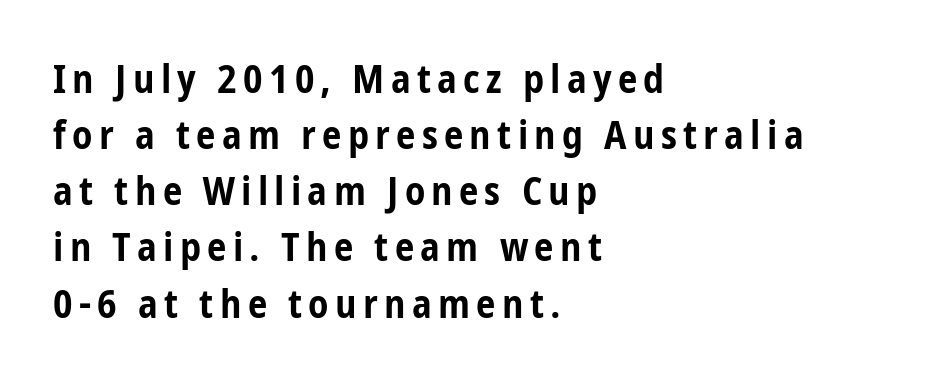
{"serif": "no", "italic": "no", "bold": "yes", "weight": "bold", "width": "condensed", "stroke_contrast": "low", "x_height": "medium", "monospaced": "no", "underline": "no", "align": "left", "line_spacing": "normal", "line_spacing_ratio": 1.44, "glyph_px": 39}
